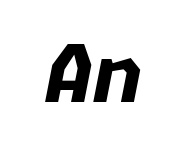
The image shows 80 px bold type, italic (leaning right); set normal letter spacing, not underlined; low stroke contrast and a medium x-height.
